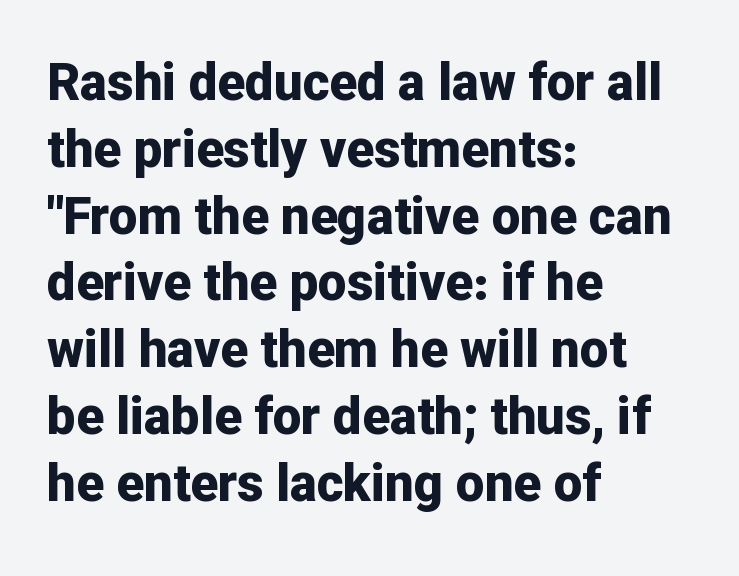
The image shows 51 px bold sans-serif type, upright; set left-aligned, normal line spacing (1.31x), normal letter spacing, not underlined; low stroke contrast and a medium x-height.
